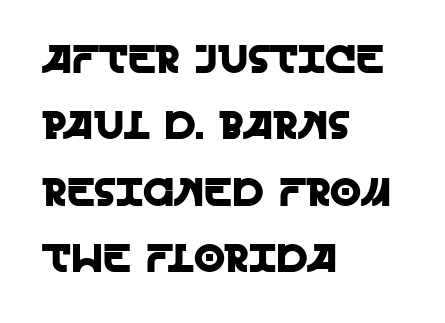
{"serif": "no", "italic": "no", "width": "normal", "x_height": "large", "monospaced": "no", "underline": "no", "align": "left", "line_spacing": "normal", "line_spacing_ratio": 1.66, "letter_spacing": "normal", "letter_spacing_em": 0.0, "glyph_px": 40}
